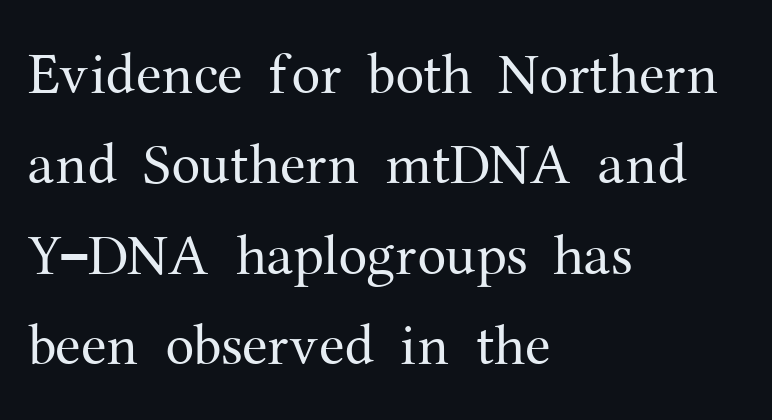
The image shows 58 px regular-weight serif type, upright; set left-aligned, normal line spacing (1.56x), normal letter spacing, not underlined; medium stroke contrast and a medium x-height.
